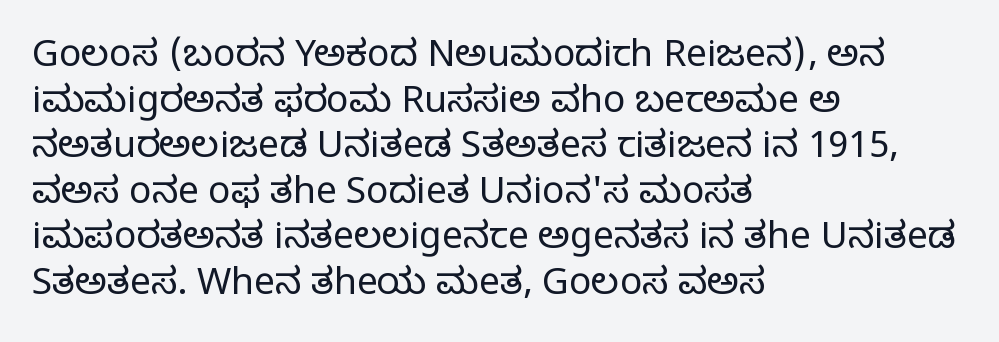
{"serif": "yes", "italic": "no", "bold": "no", "weight": "regular", "width": "normal", "stroke_contrast": "low", "x_height": "large", "monospaced": "no", "underline": "no", "align": "left", "line_spacing_ratio": 1.23, "letter_spacing": "normal", "letter_spacing_em": 0.0, "glyph_px": 37}
